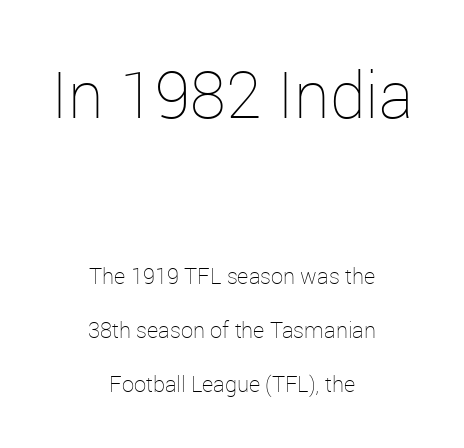
Typesetter's note — upper block bumped up in size, lower block left smaller. The font sits on the lighter half of the weight spectrum, regular included. The space directly below the letters is spotless. Ascenders rise straight up at ninety degrees. Varying glyph widths throughout — classic text-font behaviour. Horizontal alignment here is central, giving a formal, balanced look.
